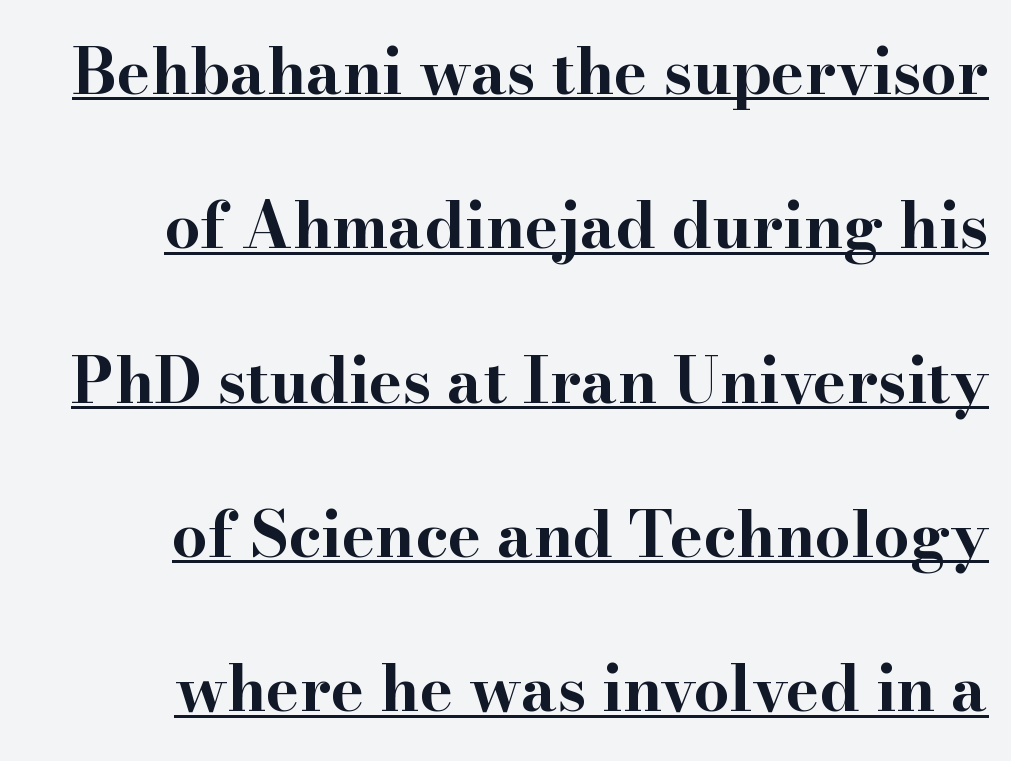
Q: Is the text bold? A: Yes.
Q: Is the text italic (slanted)? A: No, it is upright.
Q: Is the typeface a serif or a sans-serif typeface? A: Serif.
Q: Is the text underlined? A: Yes.
Q: How is the paragraph aligned? A: Right-aligned.
Q: Is the spacing between letters normal or unusually wide? A: Normal.
Q: Is the spacing between lines tight, normal or loose? A: Loose.
Q: Width (condensed, normal, or wide)? A: Wide.
Q: Stroke contrast? A: High.
Q: x-height? A: Small.
Q: Monospaced? A: No.
